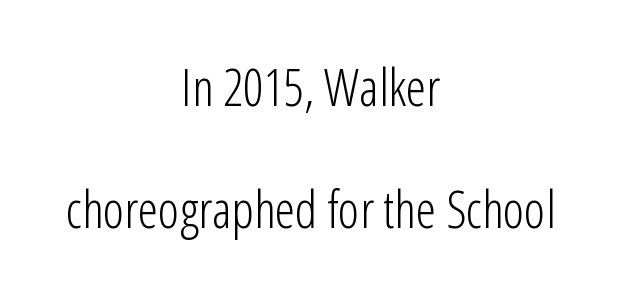
The image shows 51 px light, condensed sans-serif type, upright; set centered, loose line spacing (2.4x), normal letter spacing, not underlined; low stroke contrast and a medium x-height.
